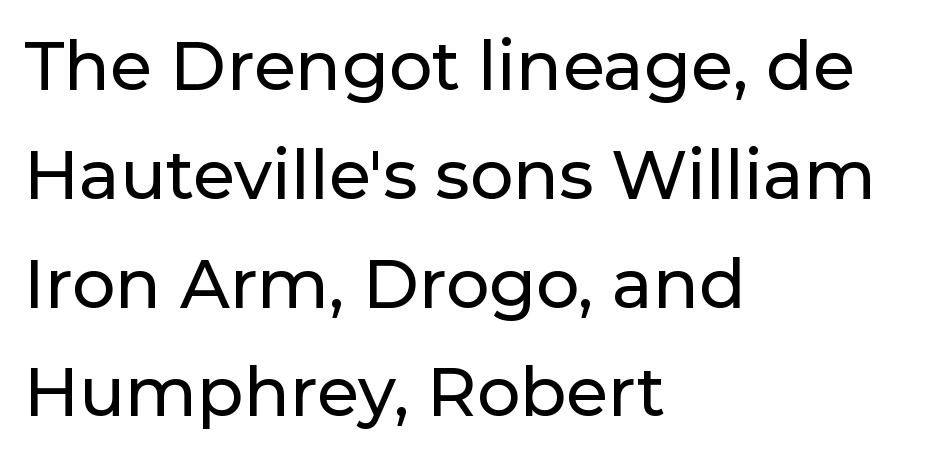
The lines are quadded left. One glance says typical: line gaps are just what's usual. Short note: letters normally spaced. Font category for this specimen: sans-serif. This rendering features lettering with no underline. Characters remain perfectly vertical along every line.
